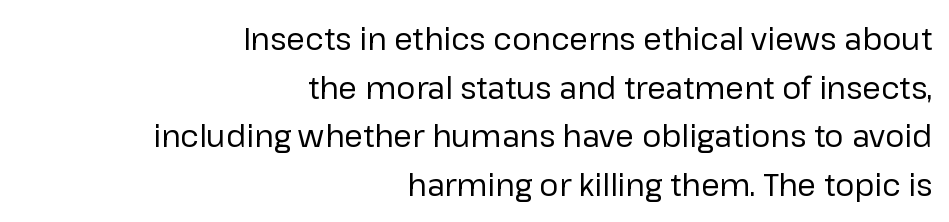
The image shows 30 px regular-weight sans-serif type, upright; set right-aligned, normal line spacing (1.62x), normal letter spacing, not underlined; low stroke contrast and a medium x-height.
